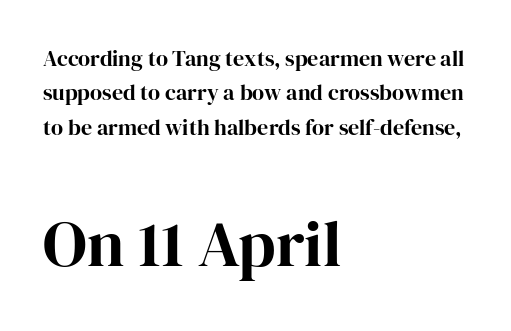
{"serif": "yes", "italic": "no", "width": "normal", "stroke_contrast": "high", "x_height": "medium", "monospaced": "no", "underline": "no", "align": "left", "line_spacing": "normal", "line_spacing_ratio": 1.56, "letter_spacing": "normal", "letter_spacing_em": 0.0, "larger_block": "second", "size_ratio": 2.95, "glyph_px": 65}
